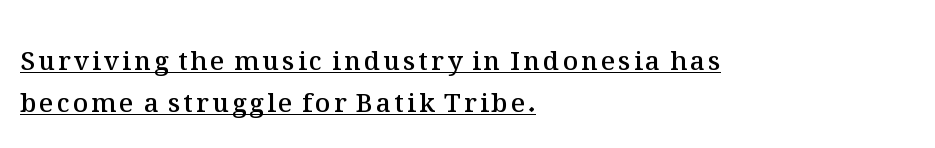
{"italic": "no", "bold": "semi", "underline": "yes", "align": "left", "line_spacing": "normal", "line_spacing_ratio": 1.61, "glyph_px": 26}
